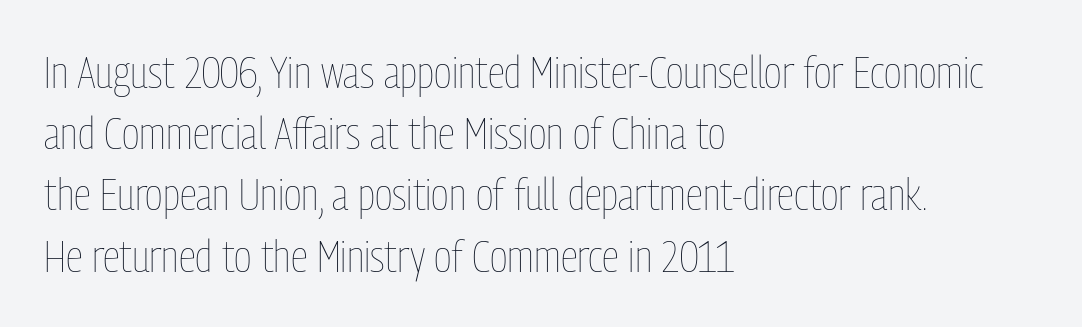
The image shows 45 px thin, condensed type, upright; set left-aligned, normal line spacing (1.36x), normal letter spacing, not underlined; low stroke contrast and a medium x-height.
